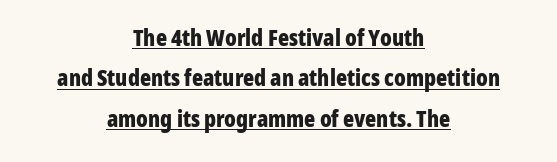
{"italic": "no", "bold": "yes", "underline": "yes", "align": "center", "line_spacing_ratio": 1.76, "letter_spacing": "normal", "letter_spacing_em": 0.0, "glyph_px": 23}
